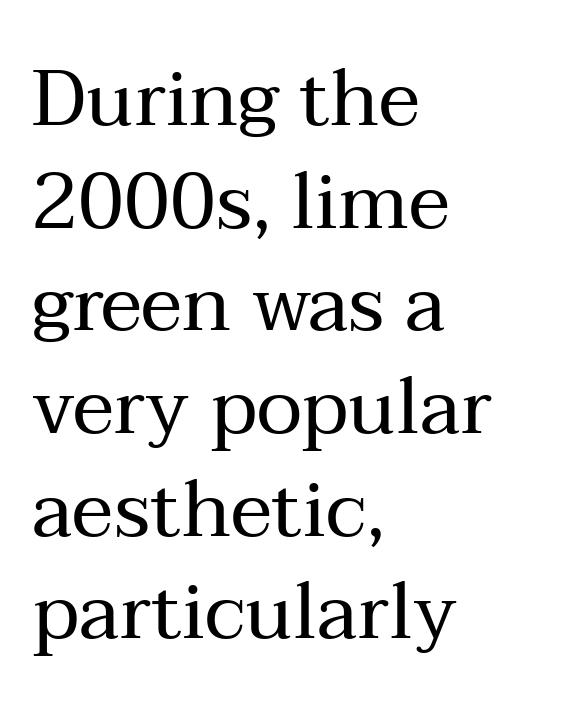
Nothing heavy about these letters — not bold at all. The tracking reads as untouched default to a designer's eye. Successive baselines arrive at the customary interval. Honestly, there is no underline to notice here at all.
